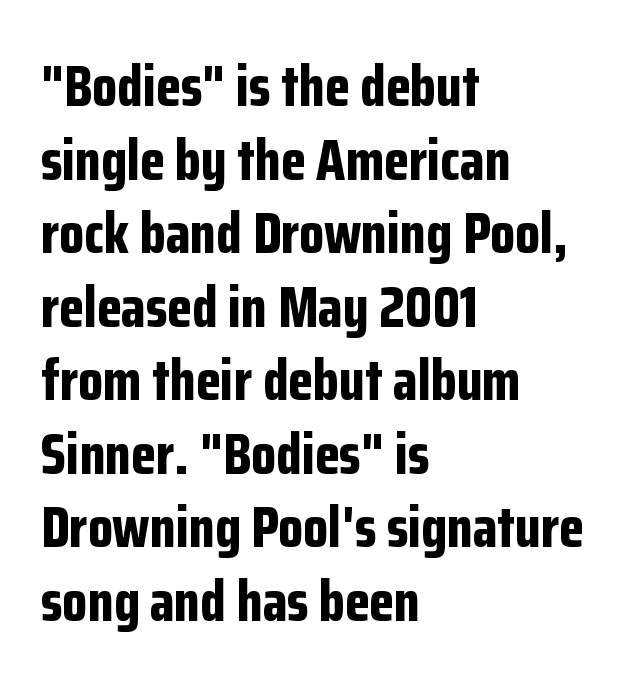
The image shows 57 px bold, condensed sans-serif type, upright; set left-aligned, normal line spacing (1.29x), normal letter spacing, not underlined; low stroke contrast and a medium x-height.
